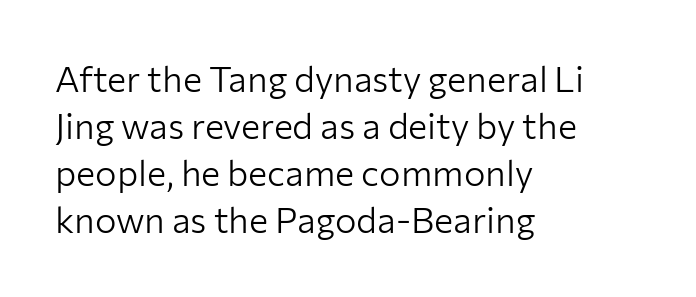
Quick note: underline off. Posture: vertical. Looks like regular typesetting: each glyph gets only the width it needs. Stroke thickness stays within the range of a standard reading face or lighter.
